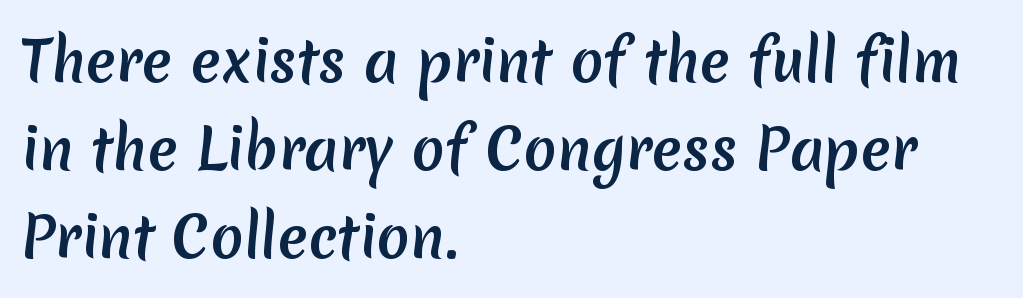
The image shows 55 px sans-serif type; set left-aligned, normal line spacing (1.6x), normal letter spacing, not underlined; medium stroke contrast and a medium x-height.
